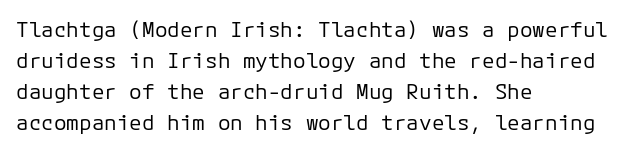
{"italic": "no", "bold": "no", "underline": "no", "align": "left", "line_spacing": "normal", "line_spacing_ratio": 1.48, "letter_spacing": "normal", "letter_spacing_em": 0.0, "glyph_px": 21}
